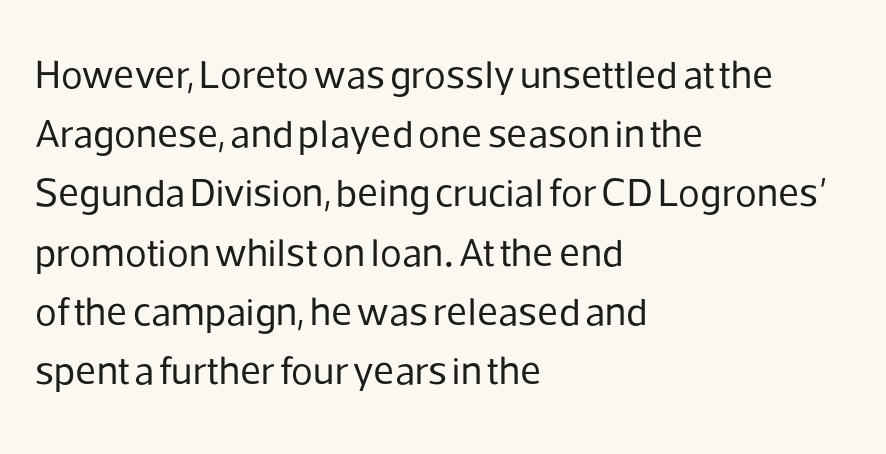
Q: Is the text bold? A: No.
Q: Is the text italic (slanted)? A: No, it is upright.
Q: Is the typeface a serif or a sans-serif typeface? A: Sans-serif.
Q: Is the text underlined? A: No.
Q: How is the paragraph aligned? A: Left-aligned.
Q: Is the spacing between letters normal or unusually wide? A: Normal.
Q: Is the spacing between lines tight, normal or loose? A: Normal.
Q: Width (condensed, normal, or wide)? A: Normal.
Q: Stroke contrast? A: Low.
Q: x-height? A: Medium.
Q: Monospaced? A: No.
